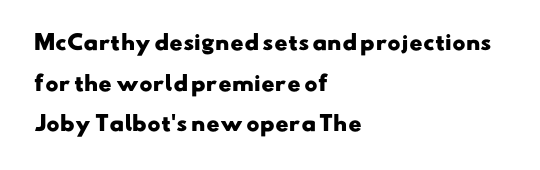
The image shows 20 px bold type; set left-aligned, loose line spacing (2.03x), normal letter spacing, not underlined.
